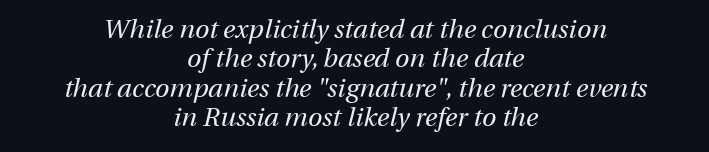
The image shows 26 px text type, italic (leaning right); set centered, tight line spacing (1.13x), normal letter spacing, not underlined.
